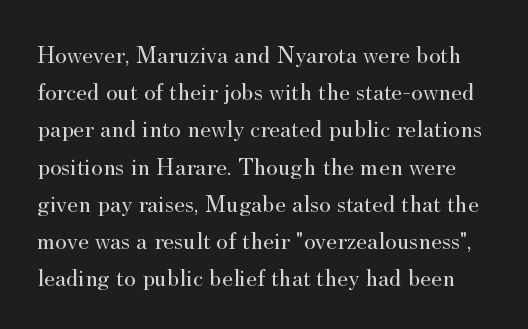
{"italic": "no", "bold": "no", "underline": "no", "line_spacing": "normal", "line_spacing_ratio": 1.49, "letter_spacing": "normal", "letter_spacing_em": 0.0, "glyph_px": 25}
